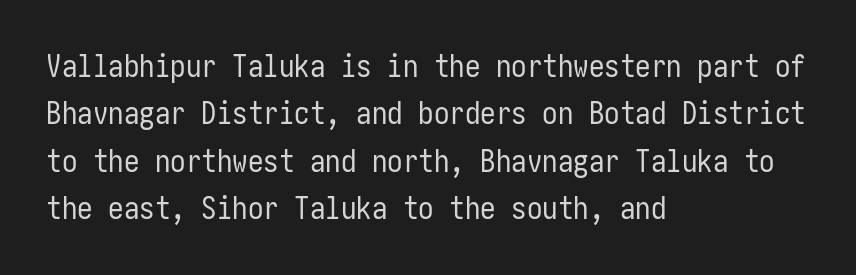
{"serif": "no", "italic": "no", "bold": "no", "weight": "regular", "width": "condensed", "stroke_contrast": "low", "x_height": "medium", "underline": "no", "align": "left", "line_spacing": "normal", "line_spacing_ratio": 1.53, "letter_spacing": "normal", "letter_spacing_em": 0.0, "glyph_px": 31}
